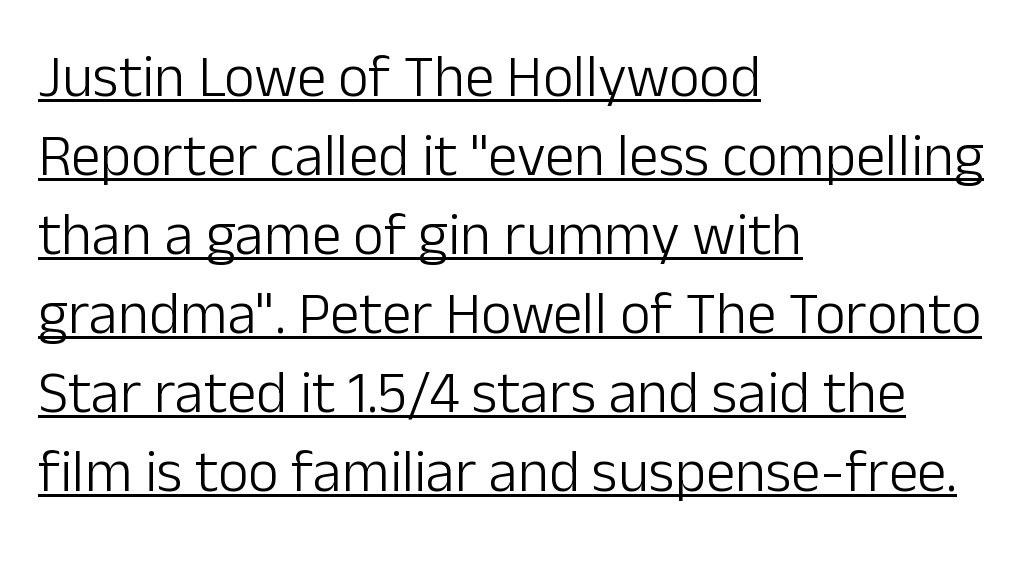
Q: Is the text bold? A: No.
Q: Is the text italic (slanted)? A: No, it is upright.
Q: Is the typeface a serif or a sans-serif typeface? A: Sans-serif.
Q: Is the text underlined? A: Yes.
Q: How is the paragraph aligned? A: Left-aligned.
Q: Is the spacing between letters normal or unusually wide? A: Normal.
Q: Is the spacing between lines tight, normal or loose? A: Normal.
Q: Width (condensed, normal, or wide)? A: Normal.
Q: Stroke contrast? A: Low.
Q: x-height? A: Medium.
Q: Monospaced? A: No.
